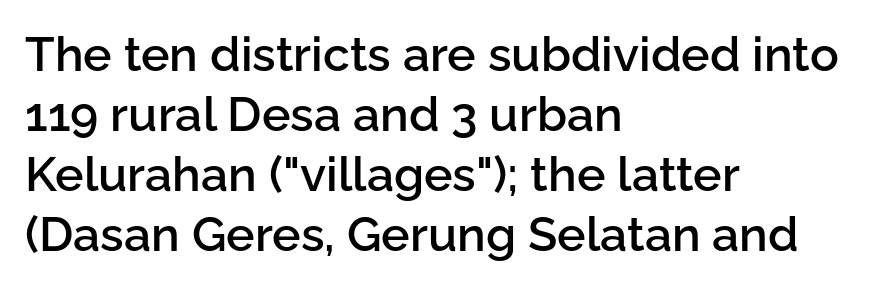
Q: Is the text bold? A: Semi-bold.
Q: Is the text italic (slanted)? A: No, it is upright.
Q: Is the typeface a serif or a sans-serif typeface? A: Sans-serif.
Q: Is the text underlined? A: No.
Q: How is the paragraph aligned? A: Left-aligned.
Q: Is the spacing between letters normal or unusually wide? A: Normal.
Q: Is the spacing between lines tight, normal or loose? A: Normal.
Q: Width (condensed, normal, or wide)? A: Normal.
Q: Stroke contrast? A: Low.
Q: x-height? A: Medium.
Q: Monospaced? A: No.
